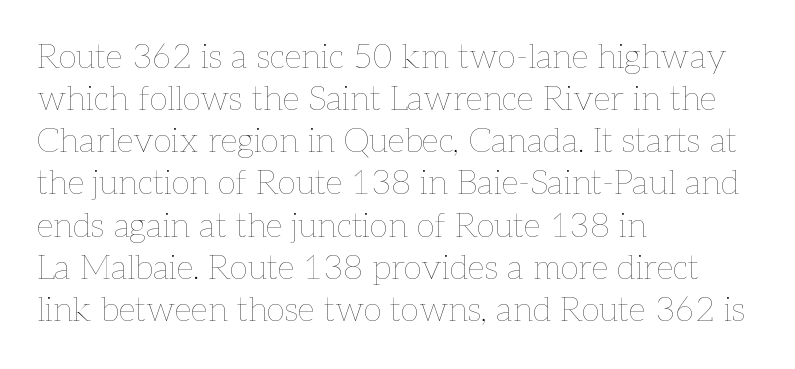
{"italic": "no", "bold": "no", "weight": "thin", "width": "normal", "stroke_contrast": "low", "x_height": "medium", "monospaced": "no", "underline": "no", "align": "left", "line_spacing_ratio": 1.24, "letter_spacing": "normal", "letter_spacing_em": 0.0, "glyph_px": 34}
